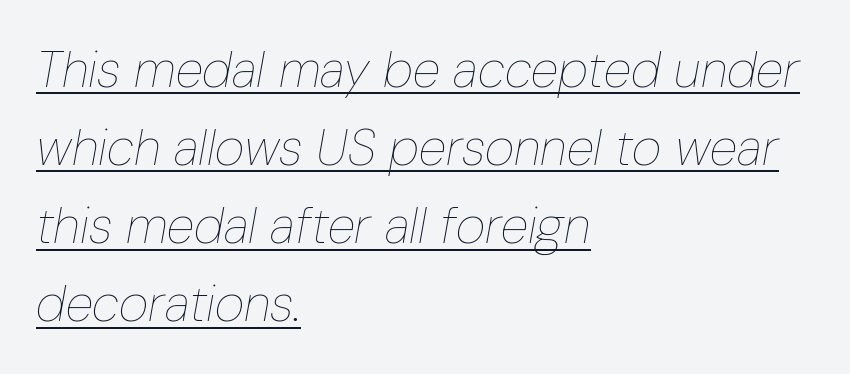
The image shows 51 px thin, condensed type, italic (leaning right); set left-aligned, normal line spacing (1.53x), normal letter spacing, underlined; low stroke contrast and a medium x-height.
